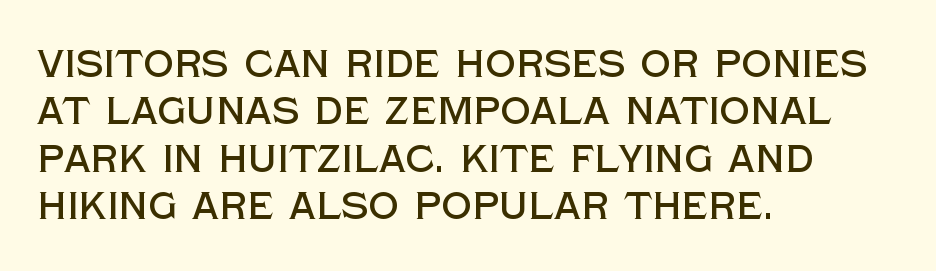
Line starts are locked; line ends wander. The rendering uses natural spacing where letterforms have individual widths. Type without underlining. Interline gaps are of average width in this sample. Posture: upright roman.
